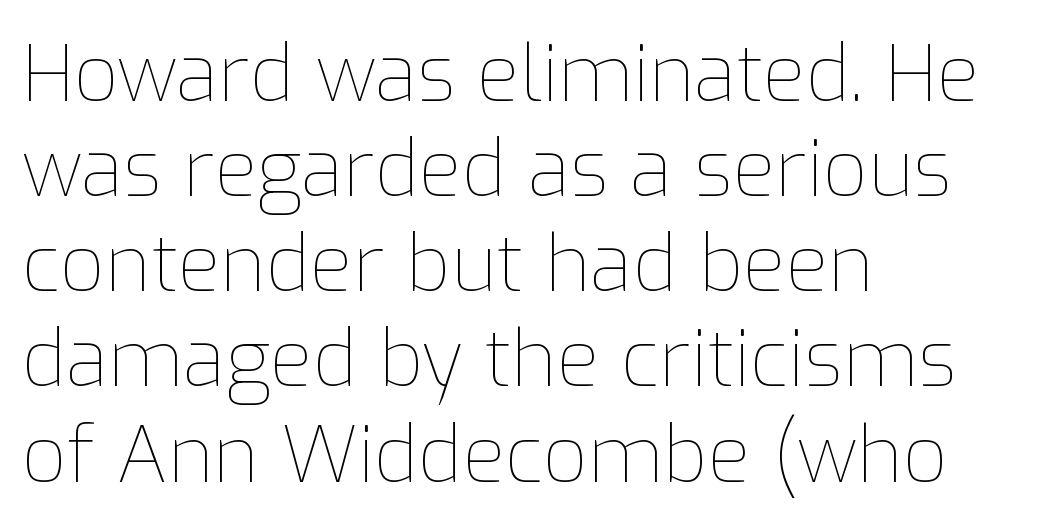
The image shows 78 px thin type, upright; set left-aligned, line spacing 1.22x, normal letter spacing, not underlined; low stroke contrast and a medium x-height.
